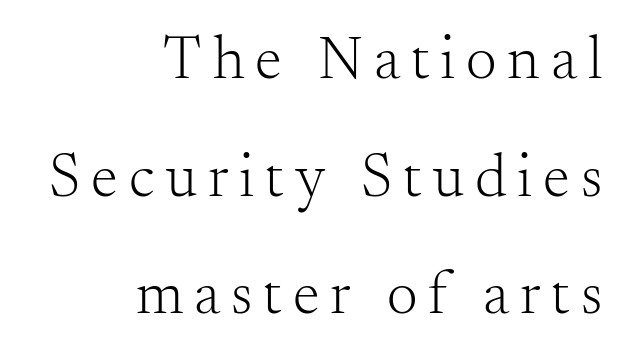
These lines were composed using upright roman letters. Is this a fixed-width face? No — the glyphs have proportional, varying widths. A student would call this right alignment; a typographer would say flush right, rag left. Horizontal bands of white between lines are thick stripes. Check the space under the baseline: it is left empty. No extra ink here — the face is not bold.
